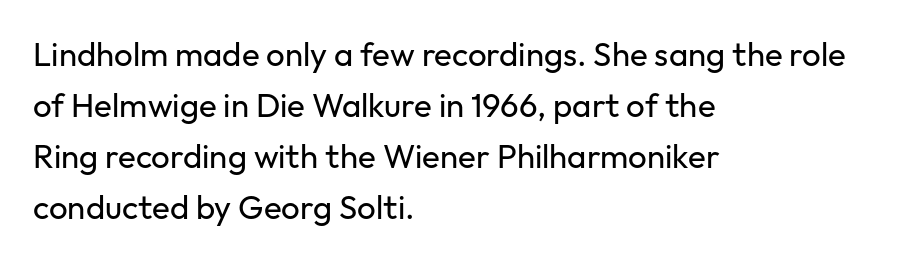
Q: Is the text bold? A: No.
Q: Is the text italic (slanted)? A: No, it is upright.
Q: Is the typeface a serif or a sans-serif typeface? A: Sans-serif.
Q: Is the text underlined? A: No.
Q: How is the paragraph aligned? A: Left-aligned.
Q: Is the spacing between letters normal or unusually wide? A: Normal.
Q: Is the spacing between lines tight, normal or loose? A: Normal.
Q: Width (condensed, normal, or wide)? A: Normal.
Q: Stroke contrast? A: Low.
Q: x-height? A: Medium.
Q: Monospaced? A: No.
